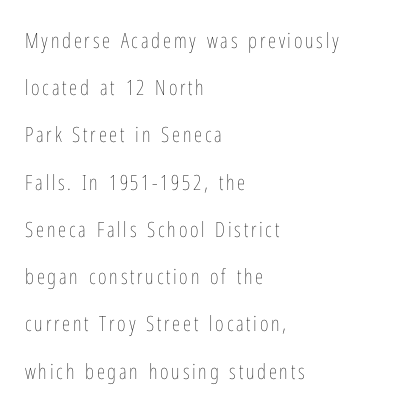
Descenders hang freely into open space. Each new line begins a long way beneath the previous one. Stem width sits at or under what a default text font uses. Upright lettering throughout. Each line starts at the same left margin while the right side varies.
